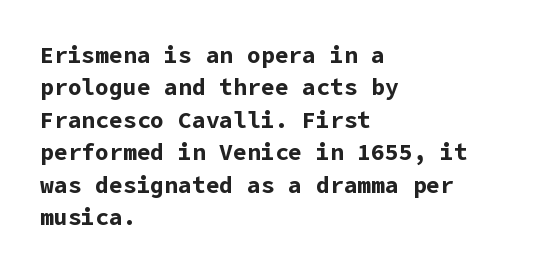
Q: Is the text bold? A: Yes.
Q: Is the text italic (slanted)? A: No, it is upright.
Q: Is the text underlined? A: No.
Q: How is the paragraph aligned? A: Left-aligned.
Q: Is the spacing between letters normal or unusually wide? A: Normal.
Q: Is the spacing between lines tight, normal or loose? A: Normal.
